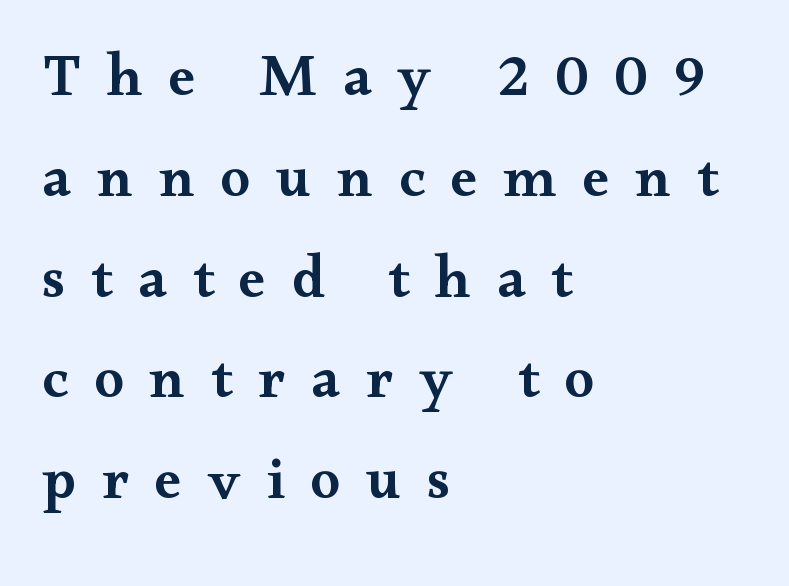
Is there much room between lines? A standard amount, neither cramped nor airy. The letterforms stand isolated, each surrounded by extra space. All the whitespace from short lines collects on the right. Serifs: yes, visible at the terminals of the letterforms. Letters rest on an invisible, unmarked baseline. Characters remain perfectly vertical along every line.
